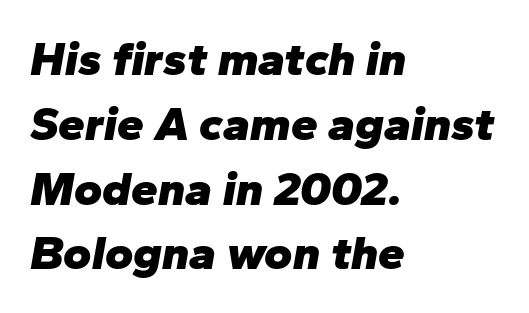
The image shows 48 px heavy type, italic (leaning right); set left-aligned, normal line spacing (1.35x), normal letter spacing, not underlined; low stroke contrast and a medium x-height.
